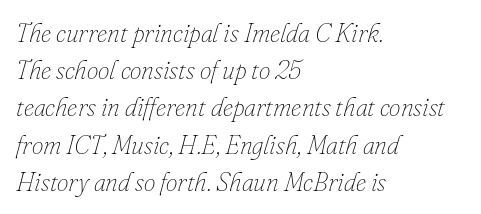
Q: Is the text bold? A: No.
Q: Is the text italic (slanted)? A: Yes, it leans right by about 16 degrees.
Q: Is the text underlined? A: No.
Q: How is the paragraph aligned? A: Left-aligned.
Q: Is the spacing between letters normal or unusually wide? A: Normal.
Q: Is the spacing between lines tight, normal or loose? A: Normal.
